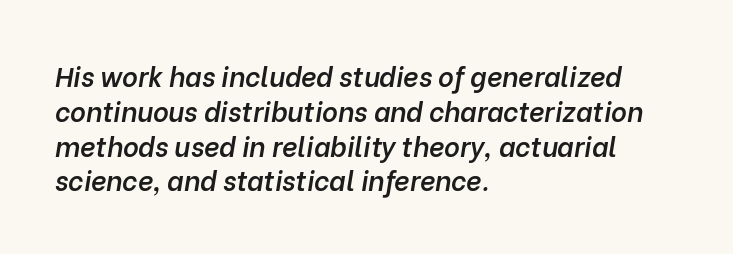
{"italic": "yes", "lean": "right", "slant_degrees": 10, "bold": "semi", "underline": "no", "align": "left", "line_spacing": "normal", "line_spacing_ratio": 1.29, "letter_spacing": "normal", "letter_spacing_em": 0.0, "glyph_px": 27}
